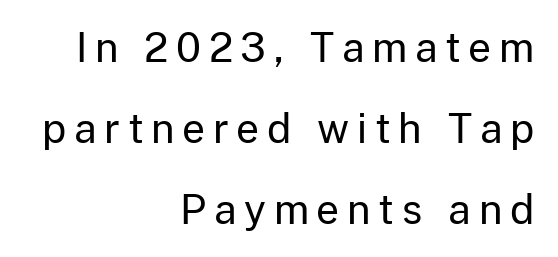
The line-height multiplier appears high, well above default. Lines of text with bare space underneath. Leftover space on each line is placed entirely before the opening word. This sample uses an upright cut, with every glyph sitting square on the baseline.
